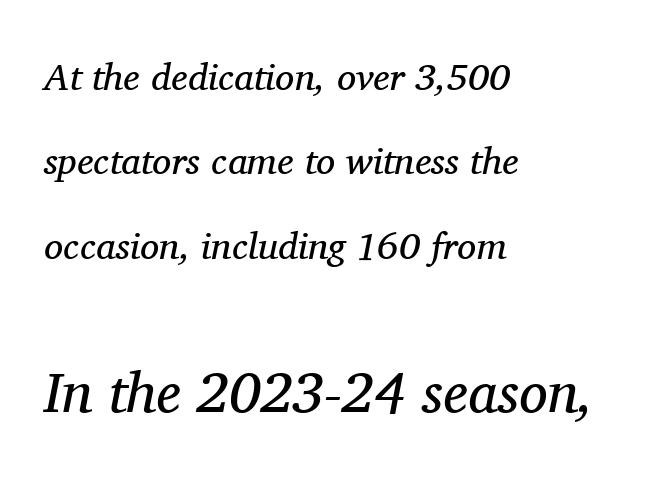
{"serif": "yes", "italic": "yes", "lean": "right", "slant_degrees": 11, "bold": "no", "weight": "regular", "width": "normal", "stroke_contrast": "medium", "x_height": "medium", "monospaced": "no", "underline": "no", "align": "left", "line_spacing": "loose", "line_spacing_ratio": 2.22, "letter_spacing": "normal", "letter_spacing_em": 0.0, "larger_block": "second", "size_ratio": 1.5, "glyph_px": 57}
